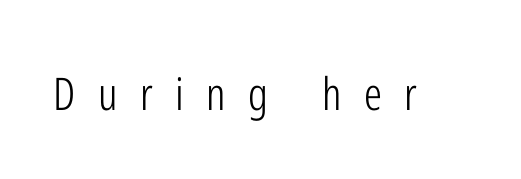
The image shows 45 px light, condensed sans-serif type, upright; set unusually wide letter spacing (+0.5 em), not underlined; low stroke contrast and a medium x-height.
